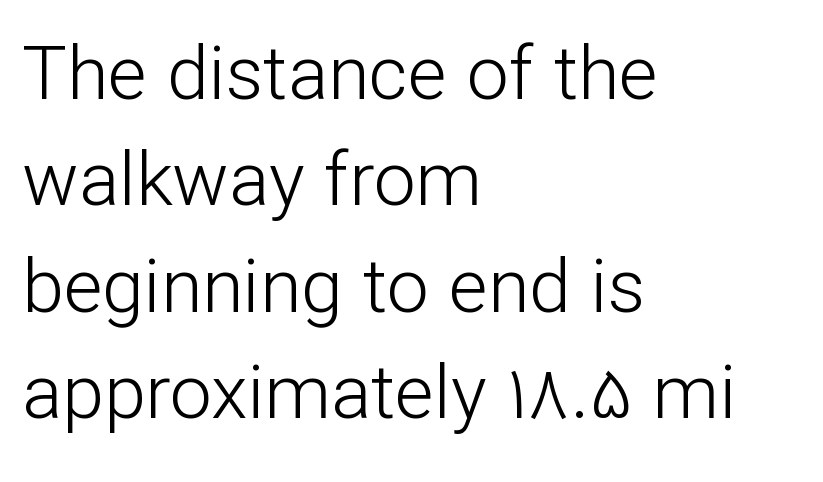
Q: Is the text bold? A: No.
Q: Is the text italic (slanted)? A: No, it is upright.
Q: Is the typeface a serif or a sans-serif typeface? A: Sans-serif.
Q: Is the text underlined? A: No.
Q: How is the paragraph aligned? A: Left-aligned.
Q: Is the spacing between letters normal or unusually wide? A: Normal.
Q: Is the spacing between lines tight, normal or loose? A: Normal.
Q: Width (condensed, normal, or wide)? A: Normal.
Q: Stroke contrast? A: Low.
Q: x-height? A: Medium.
Q: Monospaced? A: No.
